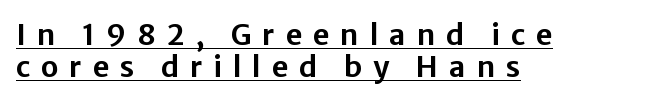
The image shows 29 px sans-serif type, upright; set left-aligned, tight line spacing (1.1x), unusually wide letter spacing (+0.37 em), underlined; low stroke contrast and a medium x-height.
